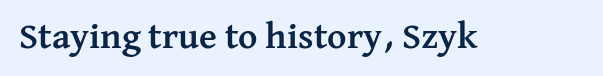
The image shows 37 px semibold serif type, upright; set normal letter spacing, not underlined; medium stroke contrast and a medium x-height.
